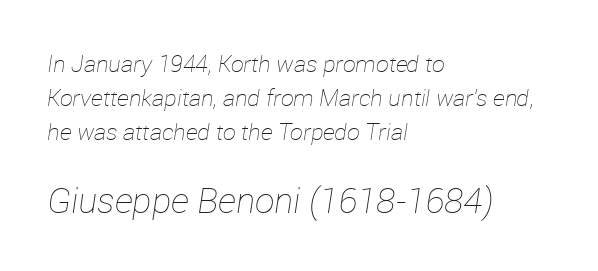
The image shows 35 px thin type, italic (leaning right); set left-aligned, normal line spacing (1.47x), normal letter spacing, not underlined; the second (bottom) block is 1.52x larger; low stroke contrast and a medium x-height.
